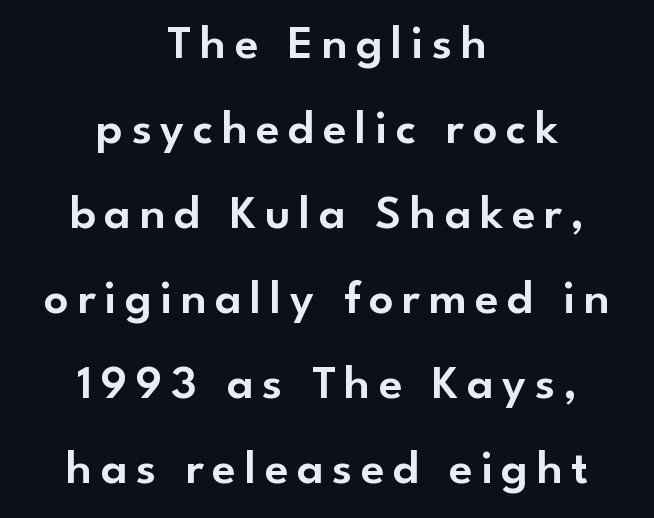
The image shows 48 px sans-serif type, upright; set centered, line spacing 1.77x, not underlined; low stroke contrast and a small x-height.
